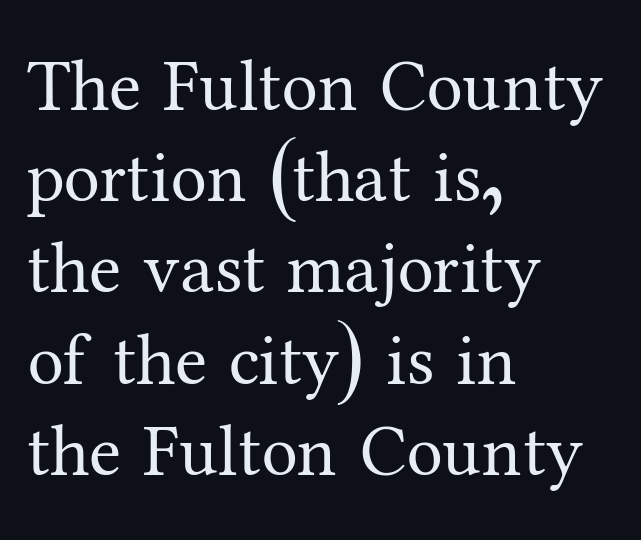
{"serif": "yes", "italic": "no", "bold": "no", "weight": "regular", "width": "normal", "stroke_contrast": "medium", "x_height": "medium", "monospaced": "no", "underline": "no", "align": "left", "line_spacing": "normal", "line_spacing_ratio": 1.25, "letter_spacing": "normal", "letter_spacing_em": 0.0, "glyph_px": 73}
